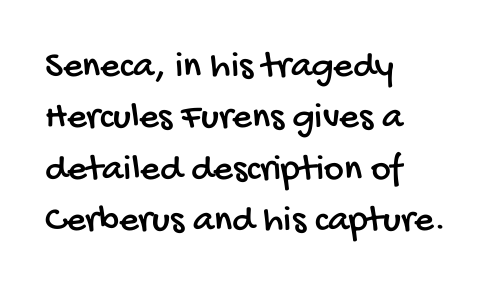
The image shows 38 px condensed sans-serif type; set left-aligned, normal line spacing (1.35x), normal letter spacing, not underlined; low stroke contrast and a large x-height.
